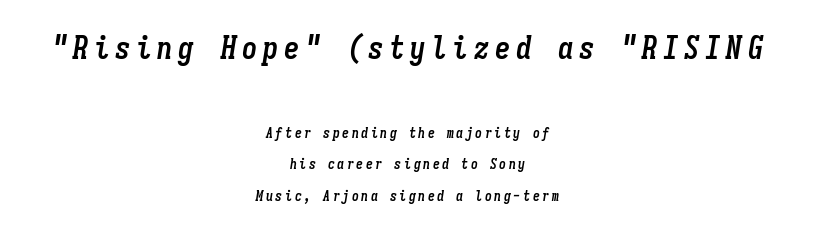
The image shows 31 px semibold, condensed type, italic (leaning right), monospaced; set centered, loose line spacing (2.26x), not underlined; the first (top) block is 2.21x larger; low stroke contrast and a medium x-height.
